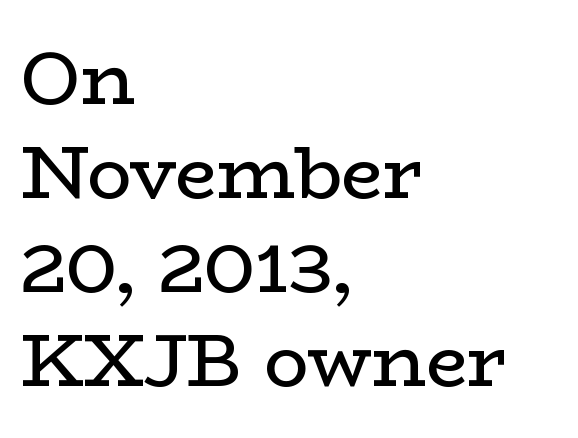
The image shows 74 px regular-weight, wide serif type, upright; set left-aligned, normal line spacing (1.27x), normal letter spacing, not underlined; low stroke contrast and a medium x-height.
